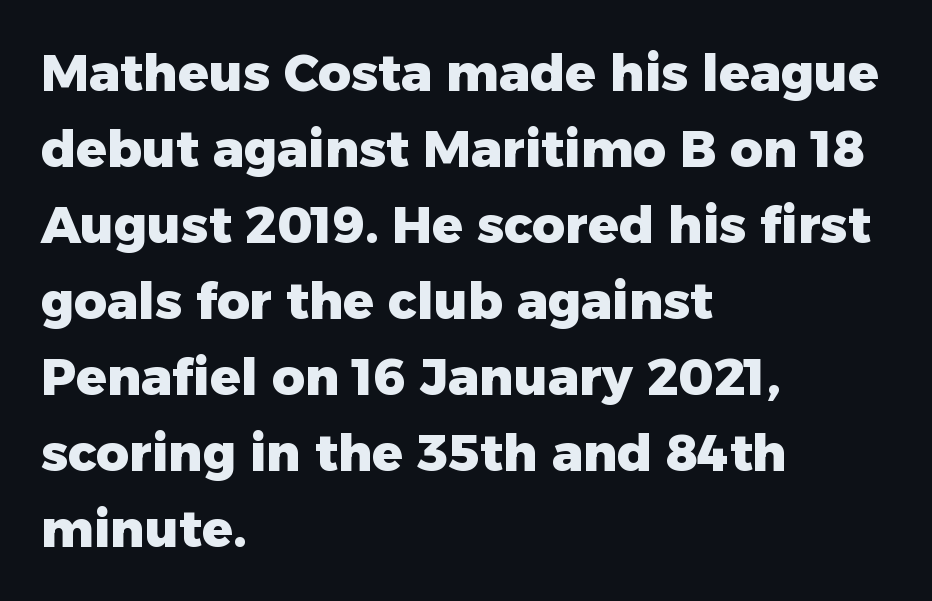
The image shows 51 px heavy sans-serif type, upright; set left-aligned, normal line spacing (1.49x), normal letter spacing, not underlined; low stroke contrast and a medium x-height.
